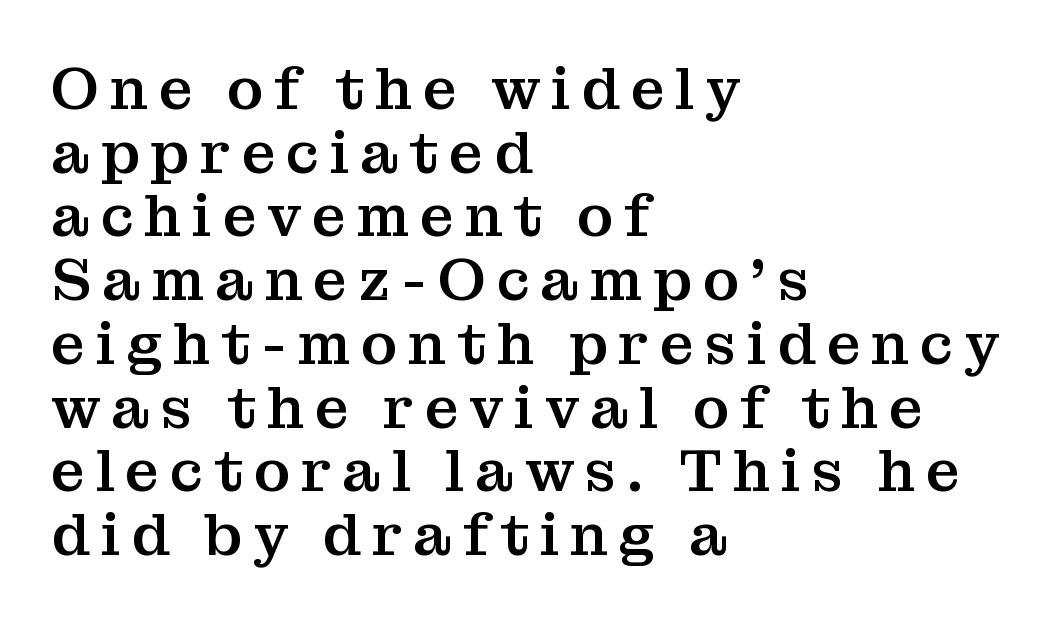
Q: Is the text italic (slanted)? A: No, it is upright.
Q: Is the typeface a serif or a sans-serif typeface? A: Serif.
Q: Is the text underlined? A: No.
Q: How is the paragraph aligned? A: Left-aligned.
Q: Is the spacing between lines tight, normal or loose? A: Tight.
Q: Width (condensed, normal, or wide)? A: Normal.
Q: Stroke contrast? A: Medium.
Q: x-height? A: Medium.
Q: Monospaced? A: No.
